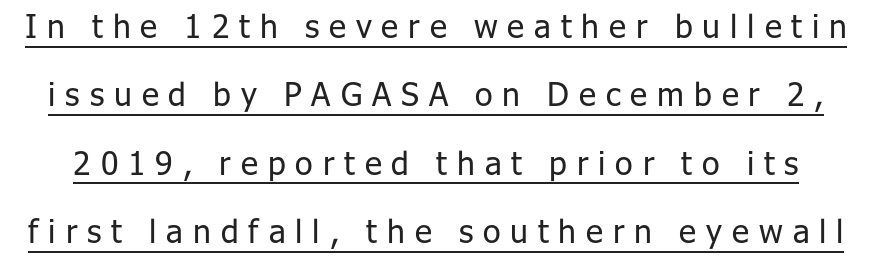
{"serif": "no", "italic": "no", "bold": "no", "weight": "regular", "width": "normal", "stroke_contrast": "low", "x_height": "medium", "monospaced": "no", "underline": "yes", "line_spacing": "loose", "line_spacing_ratio": 2.14, "letter_spacing": "wide", "letter_spacing_em": 0.31, "glyph_px": 32}
